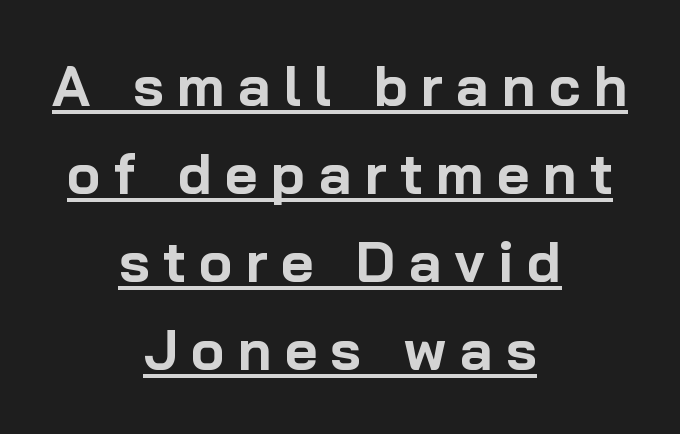
Q: Is the text bold? A: Yes.
Q: Is the text italic (slanted)? A: No, it is upright.
Q: Is the typeface a serif or a sans-serif typeface? A: Sans-serif.
Q: Is the text underlined? A: Yes.
Q: How is the paragraph aligned? A: Centered.
Q: Is the spacing between letters normal or unusually wide? A: Unusually wide.
Q: Is the spacing between lines tight, normal or loose? A: Normal.
Q: Width (condensed, normal, or wide)? A: Normal.
Q: Stroke contrast? A: Low.
Q: x-height? A: Medium.
Q: Monospaced? A: No.
